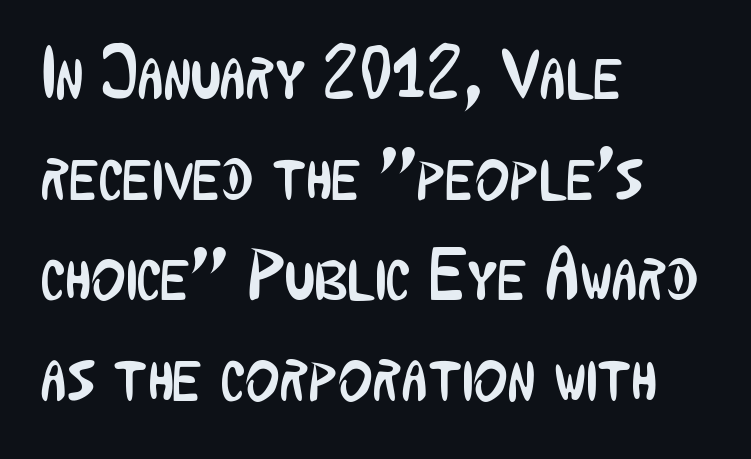
Q: Is the text bold? A: No.
Q: Is the text italic (slanted)? A: No, it is upright.
Q: Is the typeface a serif or a sans-serif typeface? A: Sans-serif.
Q: Is the text underlined? A: No.
Q: How is the paragraph aligned? A: Left-aligned.
Q: Is the spacing between letters normal or unusually wide? A: Normal.
Q: Is the spacing between lines tight, normal or loose? A: Normal.
Q: Width (condensed, normal, or wide)? A: Condensed.
Q: Stroke contrast? A: Low.
Q: x-height? A: Medium.
Q: Monospaced? A: No.
